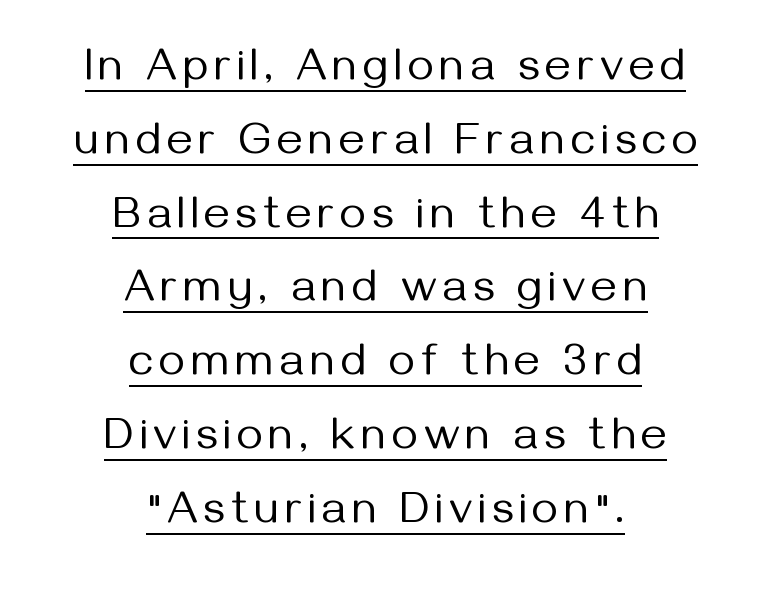
Q: Is the text bold? A: No.
Q: Is the text italic (slanted)? A: No, it is upright.
Q: Is the typeface a serif or a sans-serif typeface? A: Sans-serif.
Q: Is the text underlined? A: Yes.
Q: How is the paragraph aligned? A: Centered.
Q: Is the spacing between lines tight, normal or loose? A: Normal.
Q: Width (condensed, normal, or wide)? A: Normal.
Q: Stroke contrast? A: Medium.
Q: x-height? A: Medium.
Q: Monospaced? A: No.
